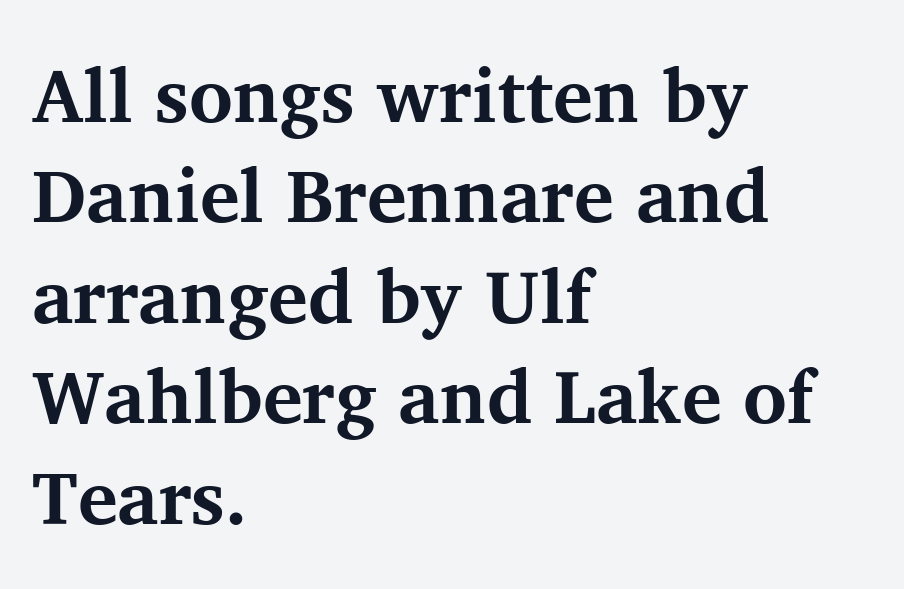
Visually the block forms a straight wall on the left and a jagged coastline on the right. Stroke thickness is high; the sample reads as a true bold. These lines were composed using upright roman letters. These lines keep a tight, regular rhythm from letter to letter. Has an underline been added? It has not. In terms of letterform style, serifs are clearly present.
